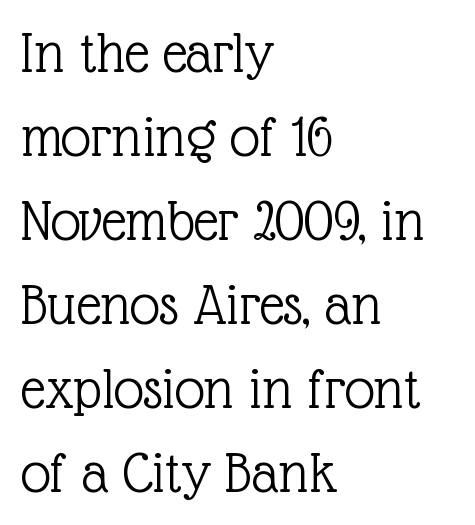
{"serif": "yes", "italic": "no", "bold": "no", "weight": "light", "width": "normal", "x_height": "medium", "monospaced": "no", "underline": "no", "align": "left", "line_spacing": "normal", "line_spacing_ratio": 1.4, "letter_spacing": "normal", "letter_spacing_em": 0.0, "glyph_px": 60}
